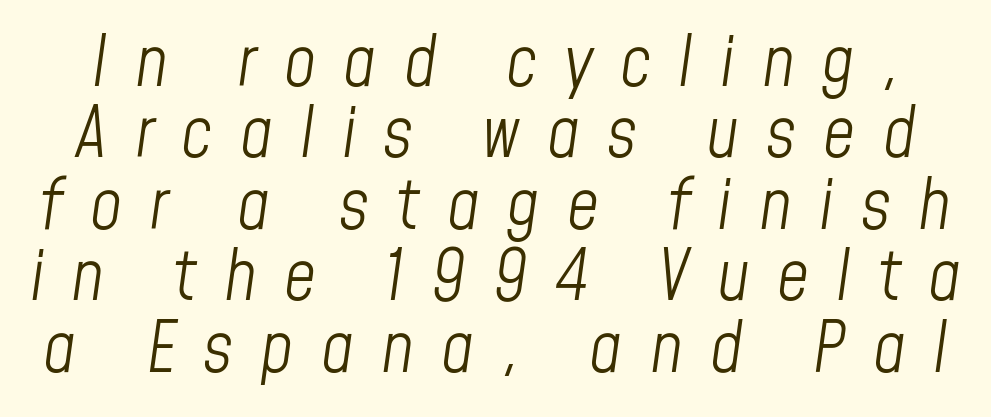
Q: Is the text bold? A: No.
Q: Is the text italic (slanted)? A: Yes, it leans right by about 8 degrees.
Q: Is the text underlined? A: No.
Q: Is the spacing between letters normal or unusually wide? A: Unusually wide.
Q: Is the spacing between lines tight, normal or loose? A: Tight.
Q: Width (condensed, normal, or wide)? A: Condensed.
Q: Stroke contrast? A: Low.
Q: x-height? A: Medium.
Q: Monospaced? A: No.
